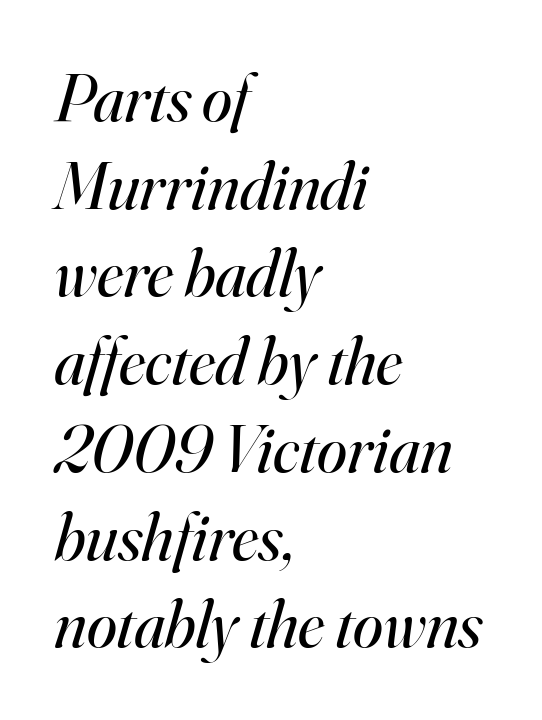
{"serif": "yes", "italic": "yes", "lean": "right", "slant_degrees": 16, "bold": "no", "weight": "regular", "width": "normal", "stroke_contrast": "high", "x_height": "small", "monospaced": "no", "underline": "no", "align": "left", "line_spacing": "normal", "line_spacing_ratio": 1.29, "letter_spacing": "normal", "letter_spacing_em": 0.0, "glyph_px": 68}
